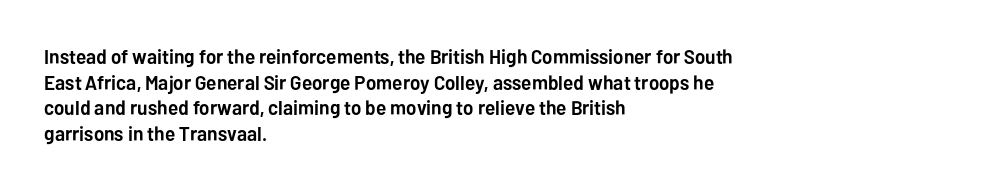
The letters stand straight up with perfectly vertical stems. The space directly below the letters is spotless. Letter spacing: default. Bold? Absolutely — the strokes are thick and heavy. The leading is moderate, giving the passage an even texture. The lines in this sample share a left origin and differ only in where they stop.
